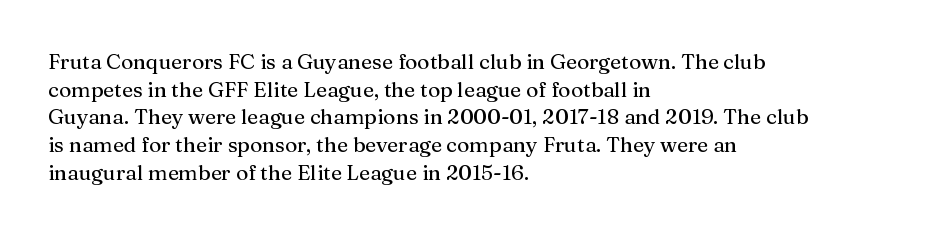
{"italic": "no", "underline": "no", "align": "left", "line_spacing": "normal", "line_spacing_ratio": 1.32, "letter_spacing": "normal", "letter_spacing_em": 0.0, "glyph_px": 21}
